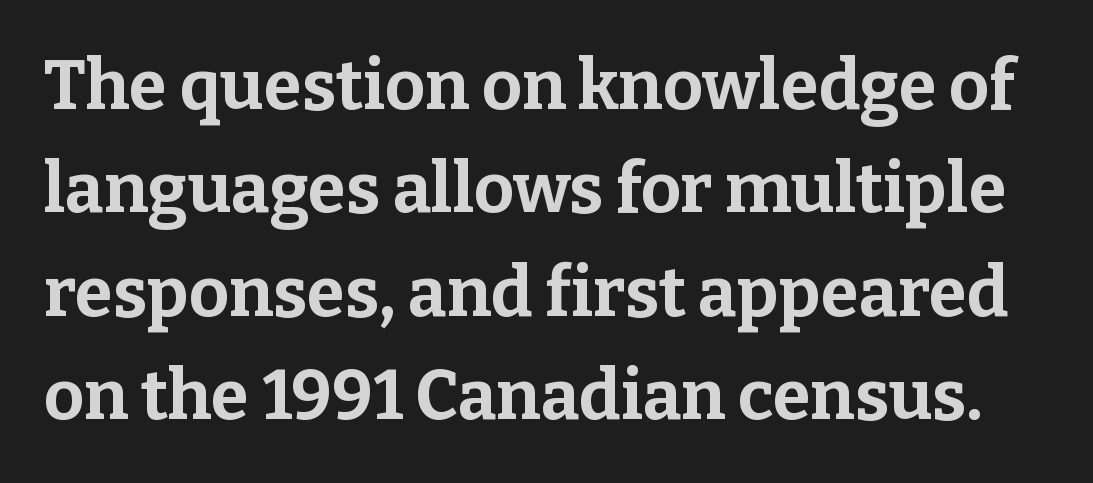
{"serif": "yes", "italic": "no", "bold": "yes", "weight": "bold", "width": "normal", "stroke_contrast": "low", "x_height": "medium", "monospaced": "no", "underline": "no", "line_spacing": "normal", "line_spacing_ratio": 1.5, "letter_spacing": "normal", "letter_spacing_em": 0.0, "glyph_px": 69}
